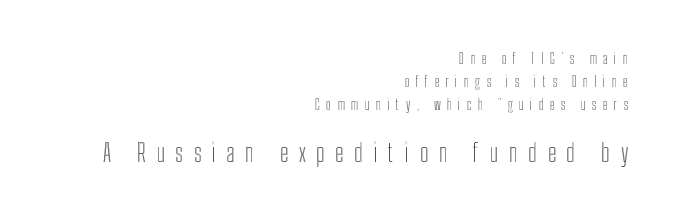
{"italic": "no", "underline": "no", "align": "right", "line_spacing": "normal", "line_spacing_ratio": 1.65, "letter_spacing": "wide", "letter_spacing_em": 0.44, "larger_block": "second", "size_ratio": 1.71, "glyph_px": 24}
